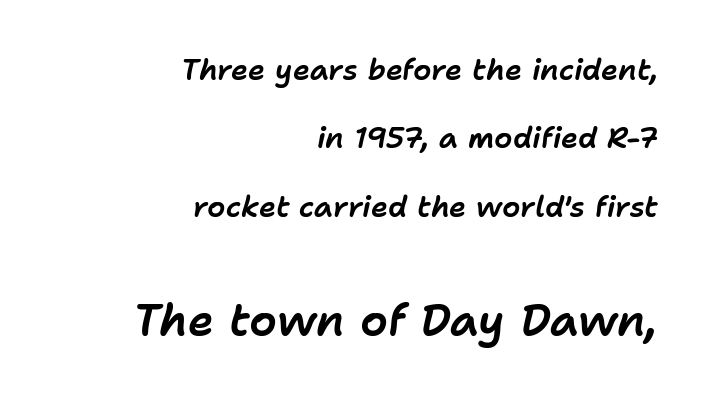
{"italic": "yes", "lean": "right", "slant_degrees": 11, "width": "normal", "stroke_contrast": "low", "x_height": "medium", "monospaced": "no", "underline": "no", "align": "right", "line_spacing": "loose", "line_spacing_ratio": 2.36, "letter_spacing": "normal", "letter_spacing_em": 0.0, "larger_block": "second", "size_ratio": 1.52, "glyph_px": 44}
